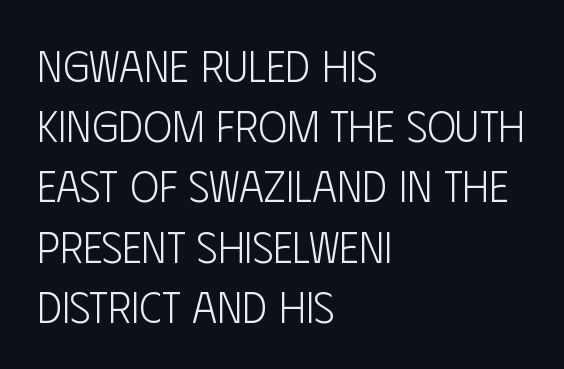
{"serif": "no", "italic": "no", "bold": "no", "weight": "light", "width": "condensed", "stroke_contrast": "low", "x_height": "large", "monospaced": "no", "underline": "no", "align": "left", "line_spacing": "normal", "line_spacing_ratio": 1.4, "letter_spacing": "normal", "letter_spacing_em": 0.0, "glyph_px": 43}
